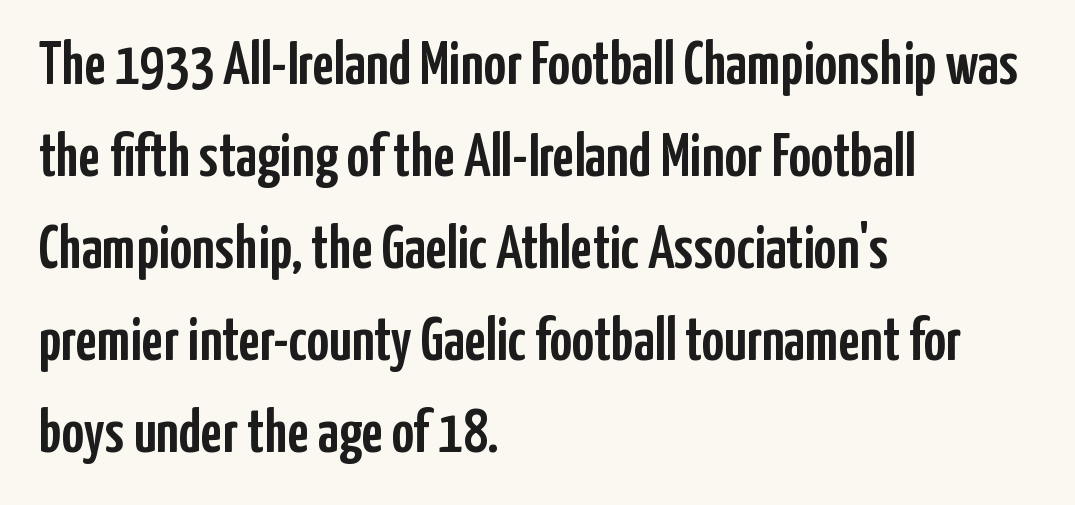
{"serif": "no", "italic": "no", "width": "condensed", "stroke_contrast": "low", "x_height": "medium", "monospaced": "no", "underline": "no", "align": "left", "line_spacing": "normal", "line_spacing_ratio": 1.51, "letter_spacing": "normal", "letter_spacing_em": 0.0, "glyph_px": 61}
